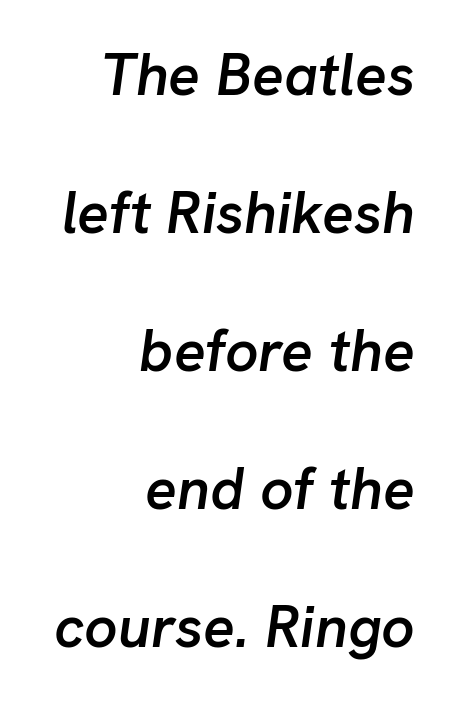
A typesetter would call this zero additional tracking. The words here are not underlined. Interline gaps are noticeably wide in this sample. This rendering uses right alignment, leaving the left contour irregular. The typography opts for an oblique posture over an upright one.
